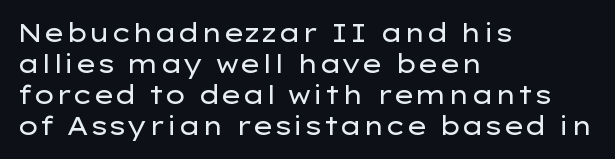
Q: Is the text bold? A: No.
Q: Is the text italic (slanted)? A: No, it is upright.
Q: Is the text underlined? A: No.
Q: How is the paragraph aligned? A: Left-aligned.
Q: Is the spacing between letters normal or unusually wide? A: Normal.
